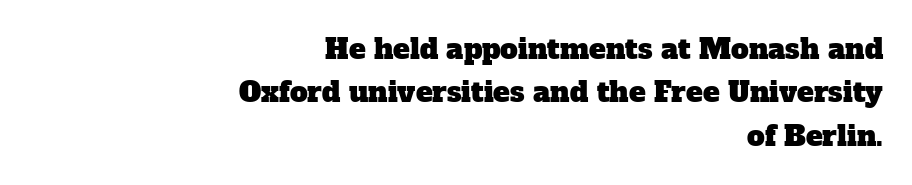
{"serif": "yes", "width": "normal", "stroke_contrast": "low", "x_height": "medium", "monospaced": "no", "underline": "no", "align": "right", "line_spacing": "normal", "line_spacing_ratio": 1.55, "letter_spacing": "normal", "letter_spacing_em": 0.0, "glyph_px": 28}
